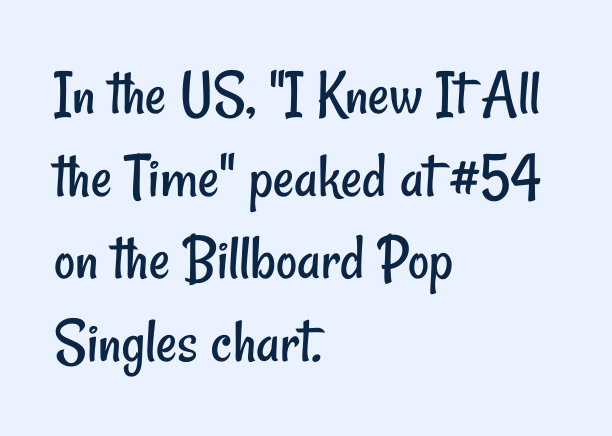
Q: Is the text bold? A: No.
Q: Is the typeface a serif or a sans-serif typeface? A: Sans-serif.
Q: Is the text underlined? A: No.
Q: How is the paragraph aligned? A: Left-aligned.
Q: Is the spacing between letters normal or unusually wide? A: Normal.
Q: Is the spacing between lines tight, normal or loose? A: Normal.
Q: Width (condensed, normal, or wide)? A: Condensed.
Q: Stroke contrast? A: Low.
Q: x-height? A: Small.
Q: Monospaced? A: No.
